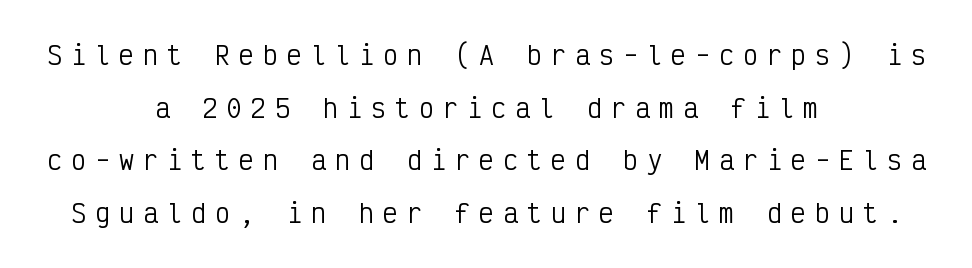
The image shows 25 px text type, upright; set centered, loose line spacing (2.11x), unusually wide letter spacing (+0.36 em), not underlined.
